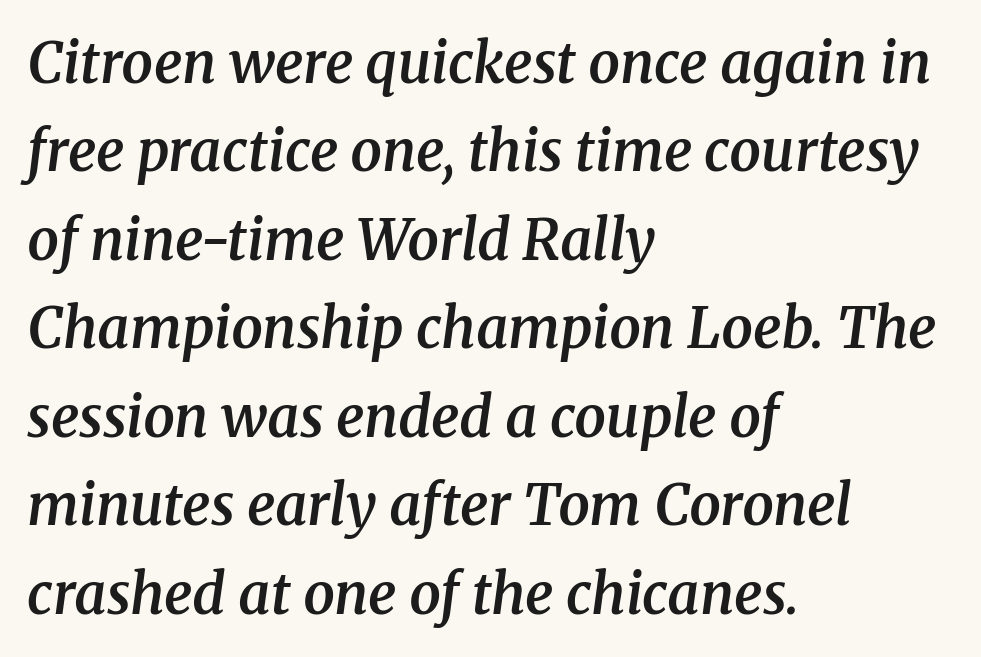
{"serif": "yes", "italic": "yes", "lean": "right", "slant_degrees": 8, "bold": "semi", "weight": "semibold", "width": "normal", "stroke_contrast": "medium", "x_height": "medium", "monospaced": "no", "underline": "no", "align": "left", "line_spacing": "normal", "line_spacing_ratio": 1.58, "letter_spacing": "normal", "letter_spacing_em": 0.0, "glyph_px": 56}
